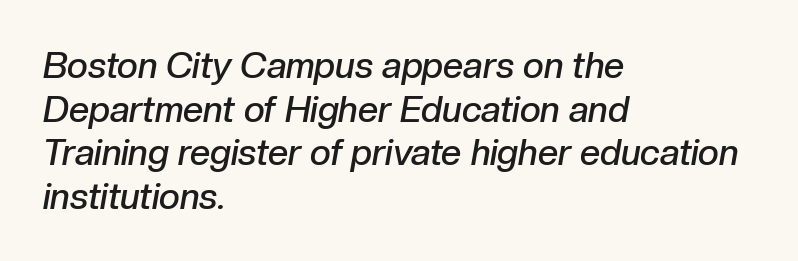
In terms of posture, this sample is oblique. The tracking reads as untouched default to a designer's eye. The words here are not underlined. These lines are set flush left with a ragged right edge. Each letter keeps its own natural width here, so spacing adapts to shape.
